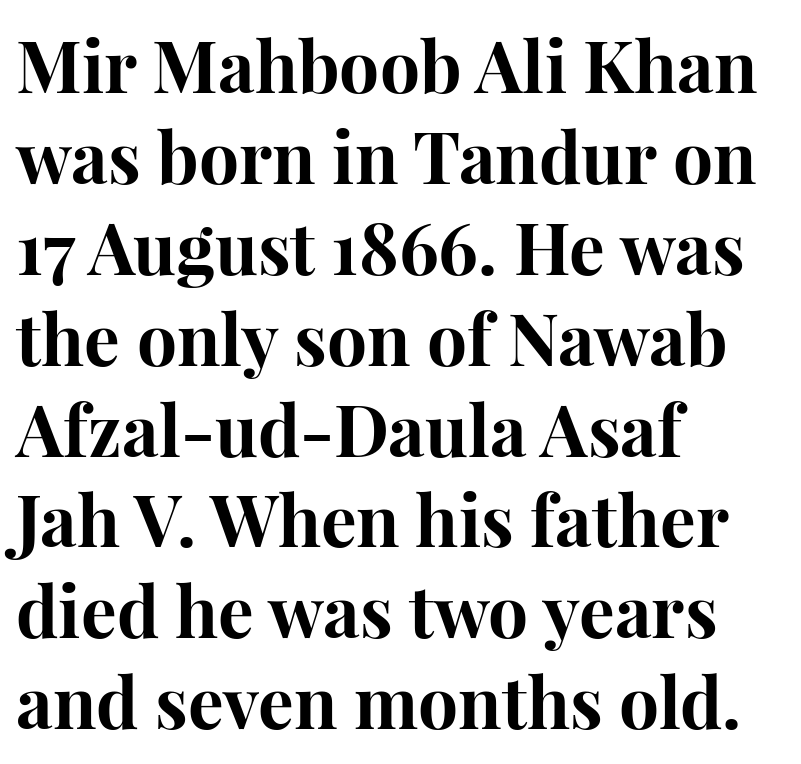
The image shows 71 px bold serif type, upright; set left-aligned, normal line spacing (1.28x), normal letter spacing, not underlined; high stroke contrast and a medium x-height.
